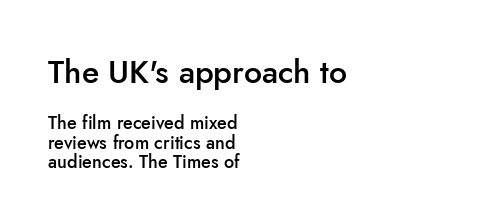
Q: Is the text bold? A: Semi-bold.
Q: Is the text italic (slanted)? A: No, it is upright.
Q: Is the typeface a serif or a sans-serif typeface? A: Sans-serif.
Q: Is the text underlined? A: No.
Q: How is the paragraph aligned? A: Left-aligned.
Q: Is the spacing between letters normal or unusually wide? A: Normal.
Q: Is the spacing between lines tight, normal or loose? A: Tight.
Q: Which block of text is set in a larger size, the first (top) or the second (bottom)? A: The first (top) one.
Q: Width (condensed, normal, or wide)? A: Normal.
Q: Stroke contrast? A: Low.
Q: x-height? A: Small.
Q: Monospaced? A: No.
